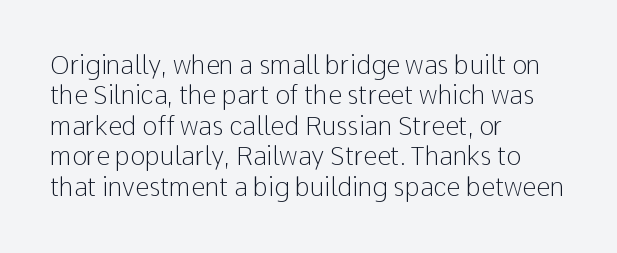
{"italic": "no", "bold": "no", "underline": "no", "align": "left", "line_spacing_ratio": 1.22, "letter_spacing": "normal", "letter_spacing_em": 0.0, "glyph_px": 25}
